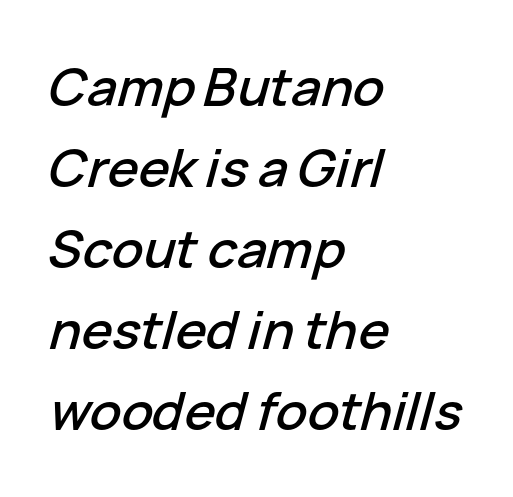
{"italic": "yes", "lean": "right", "slant_degrees": 15, "width": "normal", "stroke_contrast": "low", "x_height": "medium", "monospaced": "no", "underline": "no", "align": "left", "line_spacing": "normal", "line_spacing_ratio": 1.56, "letter_spacing": "normal", "letter_spacing_em": 0.0, "glyph_px": 52}
